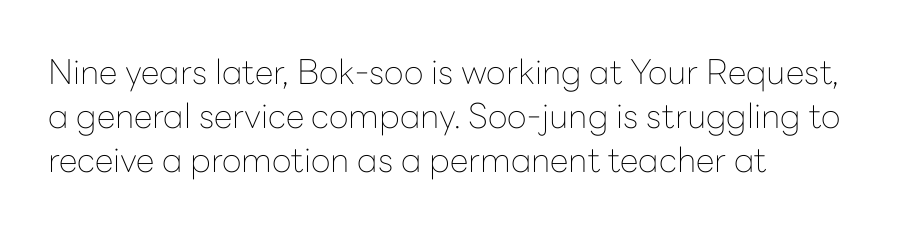
Q: Is the text bold? A: No.
Q: Is the text italic (slanted)? A: No, it is upright.
Q: Is the typeface a serif or a sans-serif typeface? A: Sans-serif.
Q: Is the text underlined? A: No.
Q: How is the paragraph aligned? A: Left-aligned.
Q: Is the spacing between letters normal or unusually wide? A: Normal.
Q: Is the spacing between lines tight, normal or loose? A: Normal.
Q: Width (condensed, normal, or wide)? A: Normal.
Q: Stroke contrast? A: Low.
Q: x-height? A: Medium.
Q: Monospaced? A: No.
